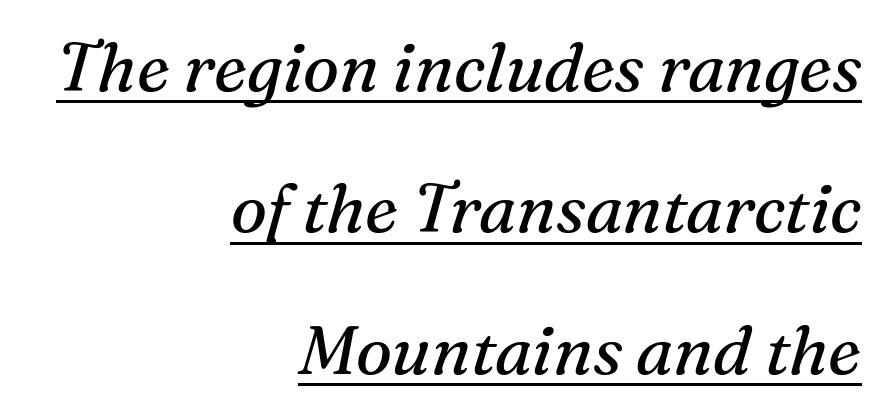
These characters rest on top of a visible drawn line. The passage shown is typeset with a serif family. The passage shown is typed in a proportional face where columns would drift. Observe the lean: these are italic letterforms. Horizontally, the lines are justified to the trailing edge only.
